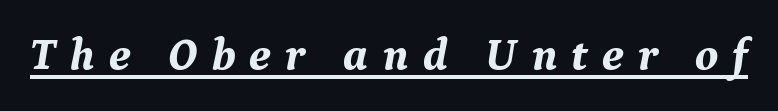
{"serif": "yes", "italic": "yes", "lean": "right", "slant_degrees": 9, "bold": "yes", "weight": "bold", "width": "normal", "stroke_contrast": "medium", "x_height": "medium", "monospaced": "no", "underline": "yes", "letter_spacing": "wide", "letter_spacing_em": 0.3, "glyph_px": 46}
